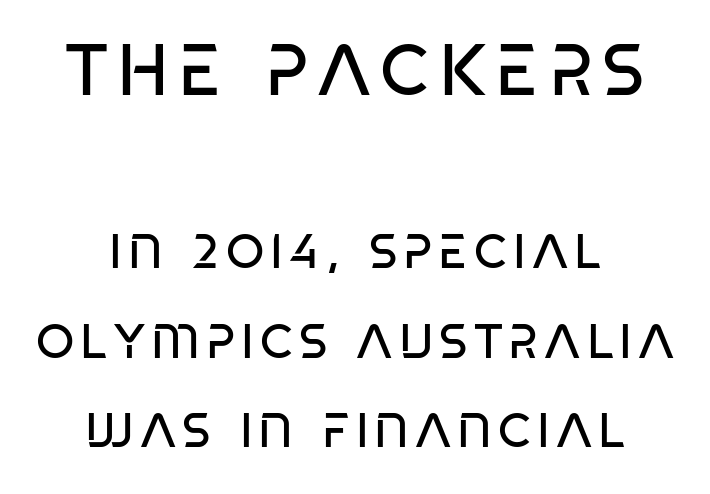
The image shows 73 px regular-weight, condensed sans-serif type; set centered, line spacing 1.83x, not underlined; the first (top) block is 1.49x larger; low stroke contrast and a large x-height.
